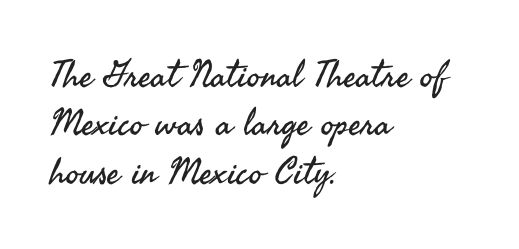
{"serif": "no", "bold": "no", "weight": "regular", "width": "normal", "stroke_contrast": "medium", "x_height": "small", "monospaced": "no", "underline": "no", "align": "left", "line_spacing": "normal", "line_spacing_ratio": 1.31, "letter_spacing": "normal", "letter_spacing_em": 0.0, "glyph_px": 37}
